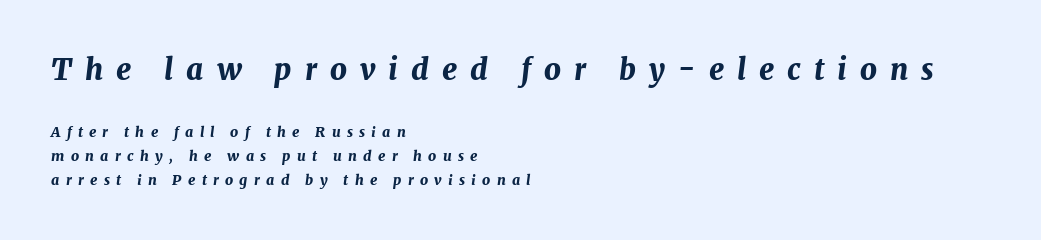
Q: Is the text bold? A: Yes.
Q: Is the text italic (slanted)? A: Yes, it leans right by about 7 degrees.
Q: Is the text underlined? A: No.
Q: How is the paragraph aligned? A: Left-aligned.
Q: Is the spacing between letters normal or unusually wide? A: Unusually wide.
Q: Is the spacing between lines tight, normal or loose? A: Normal.
Q: Which block of text is set in a larger size, the first (top) or the second (bottom)? A: The first (top) one.
Q: Width (condensed, normal, or wide)? A: Normal.
Q: Stroke contrast? A: Medium.
Q: x-height? A: Medium.
Q: Monospaced? A: No.
